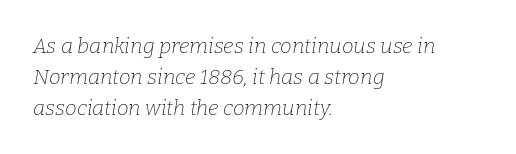
The image shows 21 px text type, italic (leaning right); set left-aligned, normal line spacing (1.47x), normal letter spacing, not underlined.
